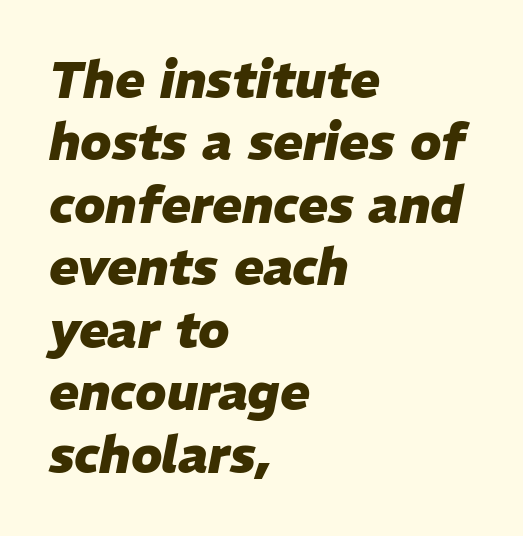
Q: Is the text bold? A: Yes.
Q: Is the text italic (slanted)? A: Yes, it leans right by about 11 degrees.
Q: Is the text underlined? A: No.
Q: How is the paragraph aligned? A: Left-aligned.
Q: Is the spacing between letters normal or unusually wide? A: Normal.
Q: Is the spacing between lines tight, normal or loose? A: Normal.
Q: Width (condensed, normal, or wide)? A: Normal.
Q: Stroke contrast? A: Low.
Q: x-height? A: Medium.
Q: Monospaced? A: No.
